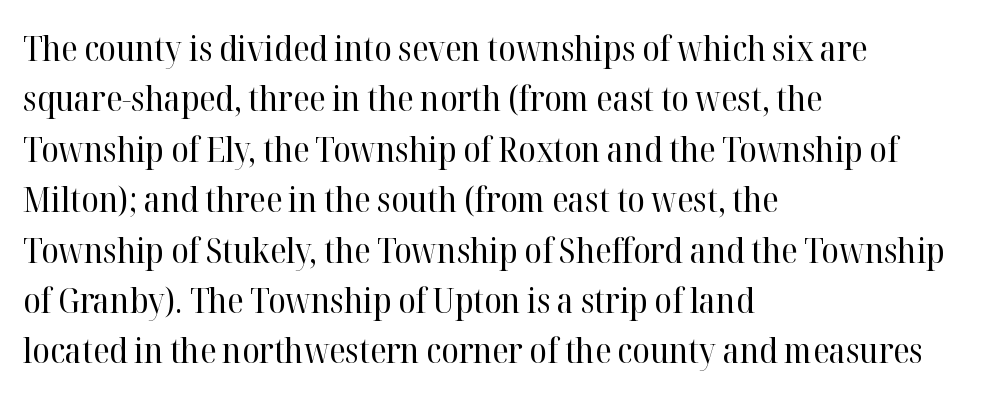
The typography opts for an upright posture over an oblique one. The type is set solid horizontally, with unmodified tracking. The strokes are not fattened; the text isn't bold. The rows are spaced the way most documents space them. Are there feet on the stems? There are — it's a serif. The typesetter chose a ragged-right arrangement here.
